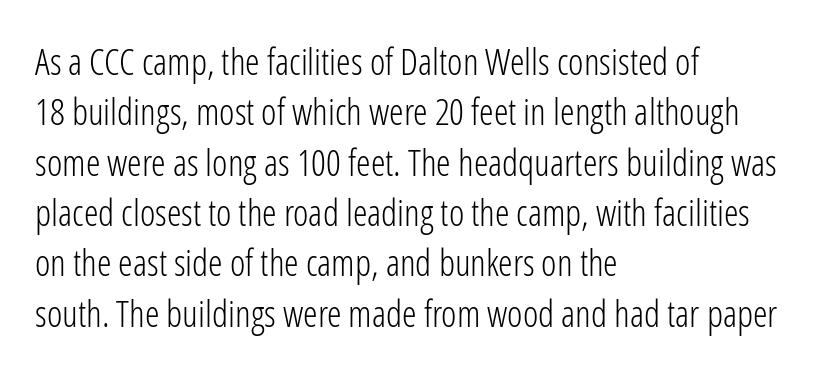
{"serif": "no", "italic": "no", "bold": "no", "weight": "light", "width": "condensed", "stroke_contrast": "low", "x_height": "medium", "monospaced": "no", "underline": "no", "align": "left", "line_spacing": "normal", "line_spacing_ratio": 1.36, "letter_spacing": "normal", "letter_spacing_em": 0.0, "glyph_px": 37}
